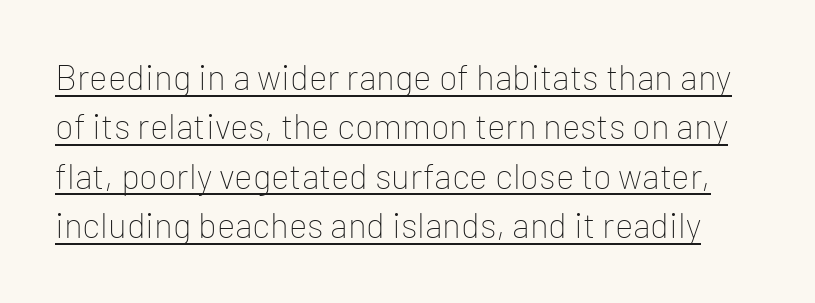
{"serif": "no", "italic": "no", "bold": "no", "weight": "thin", "width": "normal", "stroke_contrast": "low", "x_height": "medium", "monospaced": "no", "underline": "yes", "line_spacing": "normal", "line_spacing_ratio": 1.41, "letter_spacing": "normal", "letter_spacing_em": 0.0, "glyph_px": 35}
